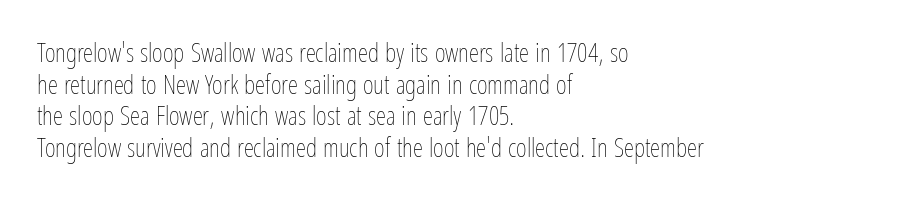
Q: Is the text bold? A: No.
Q: Is the text italic (slanted)? A: No, it is upright.
Q: Is the text underlined? A: No.
Q: How is the paragraph aligned? A: Left-aligned.
Q: Is the spacing between letters normal or unusually wide? A: Normal.
